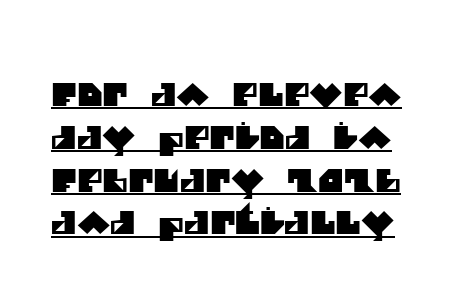
Q: Is the typeface a serif or a sans-serif typeface? A: Sans-serif.
Q: Is the text underlined? A: Yes.
Q: Is the spacing between letters normal or unusually wide? A: Normal.
Q: Is the spacing between lines tight, normal or loose? A: Normal.
Q: Width (condensed, normal, or wide)? A: Normal.
Q: Stroke contrast? A: Medium.
Q: x-height? A: Large.
Q: Monospaced? A: No.
